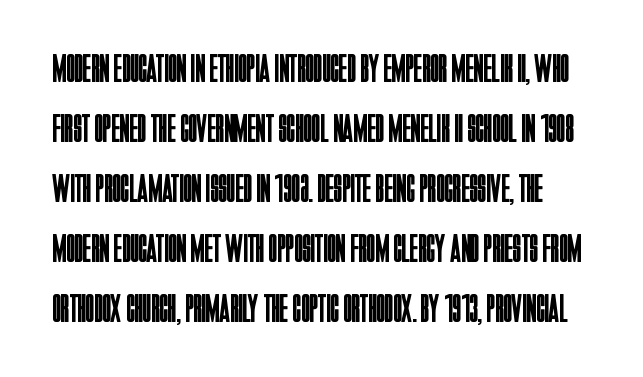
Descenders hang freely into open space. The passage shown is typed in a proportional face where columns would drift. Ascenders rise straight up at ninety degrees. The font family rendered here belongs to the sans-serif group. The passage shown has conventional tracking throughout.
